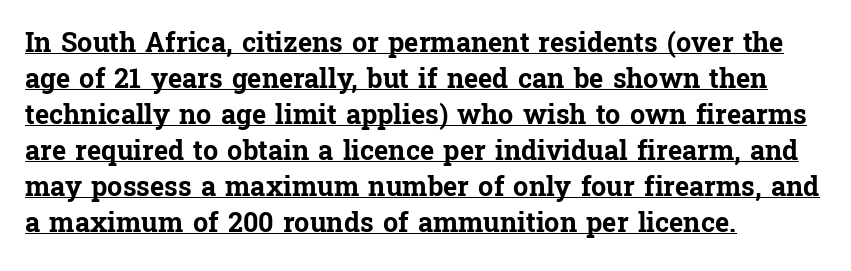
{"italic": "no", "bold": "yes", "underline": "yes", "align": "left", "line_spacing": "normal", "line_spacing_ratio": 1.33, "letter_spacing": "normal", "letter_spacing_em": 0.0, "glyph_px": 27}
